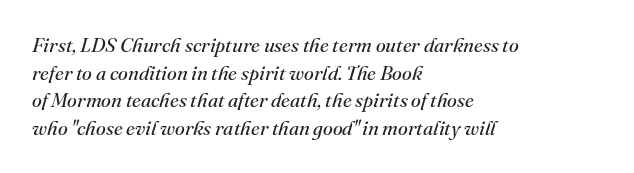
{"italic": "yes", "lean": "right", "slant_degrees": 16, "bold": "no", "underline": "no", "align": "left", "line_spacing": "normal", "line_spacing_ratio": 1.38, "letter_spacing": "normal", "letter_spacing_em": 0.0, "glyph_px": 20}
